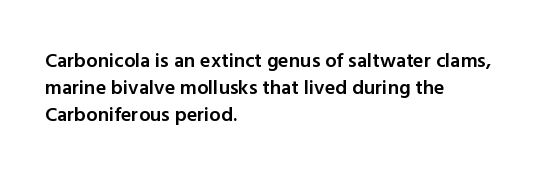
{"italic": "no", "bold": "semi", "underline": "no", "align": "left", "line_spacing": "normal", "line_spacing_ratio": 1.35, "letter_spacing": "normal", "letter_spacing_em": 0.0, "glyph_px": 20}
